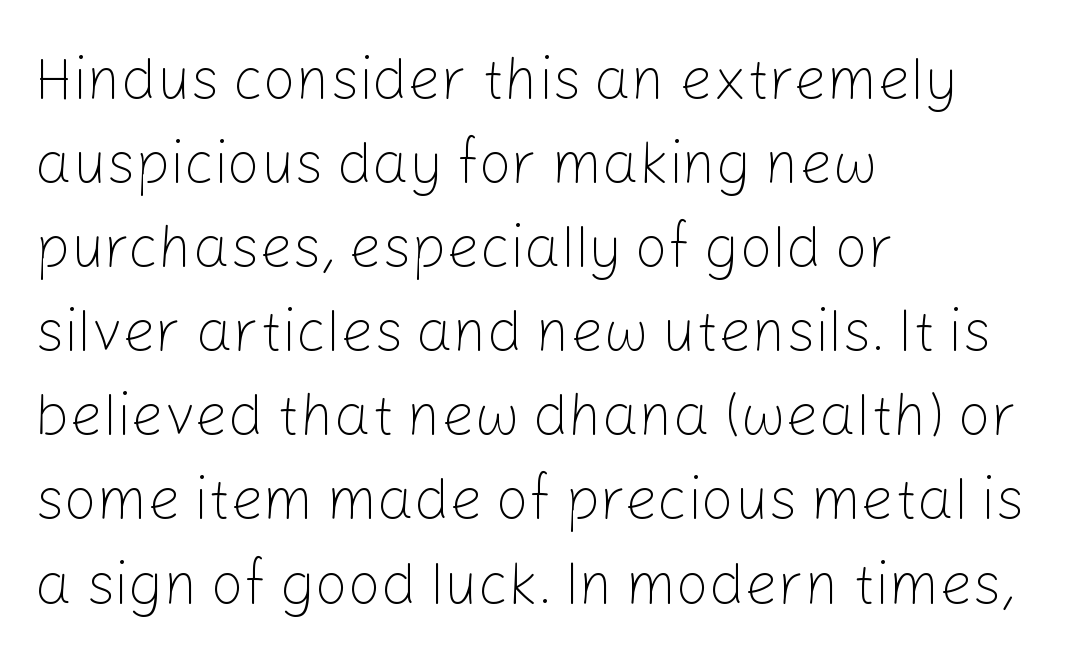
The lettering stays uniformly vertical, giving the passage a roman look. Tracking value appears to be zero — textbook default spacing. The font is comparable to plain body text, perhaps lighter. This sample has the flowing, uneven cadence of proportional lettering.
